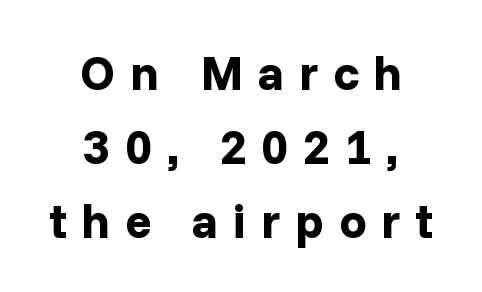
The image shows 49 px bold sans-serif type, upright; set centered, normal line spacing (1.51x), unusually wide letter spacing (+0.3 em), not underlined; low stroke contrast and a medium x-height.
